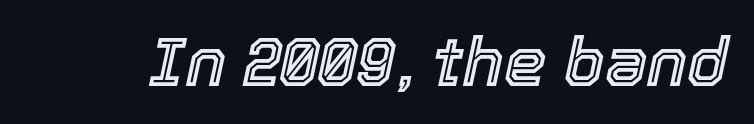
Descender tails drop into unmarked territory. The typography opts for an oblique posture over an upright one. Spacing verdict: proportional, widths tailored to each character. Each word holds together tightly as a unit, with standard inter-letter gaps.
